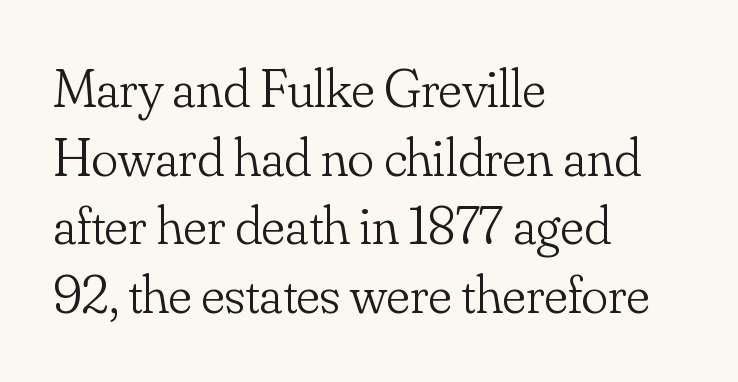
{"serif": "yes", "italic": "no", "bold": "no", "weight": "light", "width": "normal", "stroke_contrast": "low", "x_height": "small", "monospaced": "no", "underline": "no", "align": "left", "line_spacing": "normal", "line_spacing_ratio": 1.25, "letter_spacing": "normal", "letter_spacing_em": 0.0, "glyph_px": 55}
